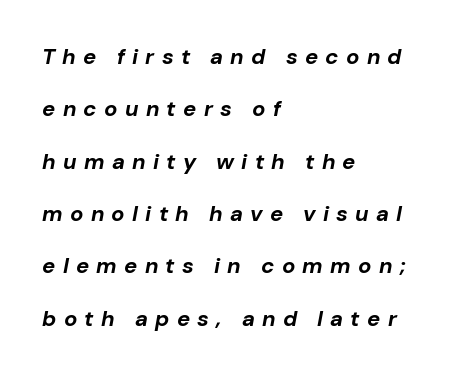
The image shows 22 px bold type, italic (leaning right); set left-aligned, loose line spacing (2.38x), unusually wide letter spacing (+0.33 em), not underlined.
